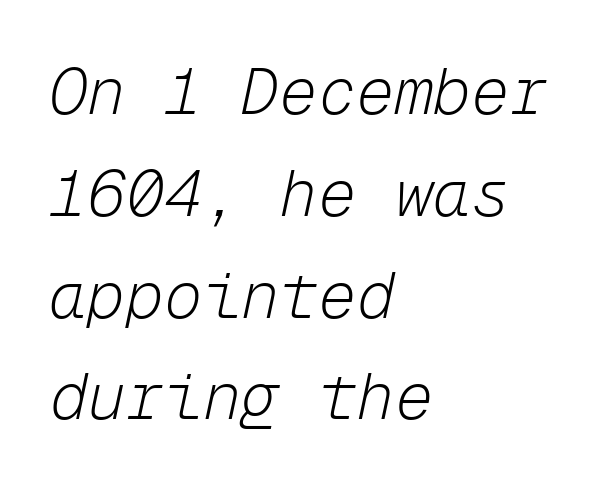
The image shows 64 px light type, italic (leaning right), monospaced; set left-aligned, normal line spacing (1.59x), normal letter spacing, not underlined; low stroke contrast and a medium x-height.
